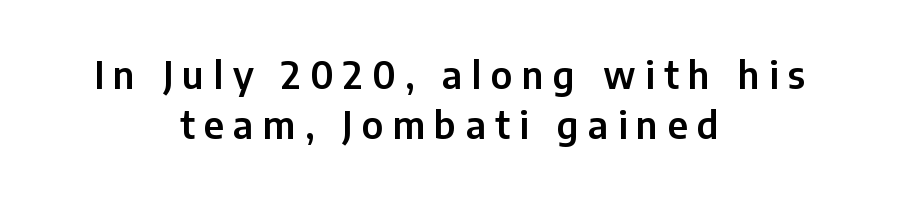
The image shows 37 px sans-serif type, upright; set centered, normal line spacing (1.36x), unusually wide letter spacing (+0.25 em), not underlined; low stroke contrast and a medium x-height.
